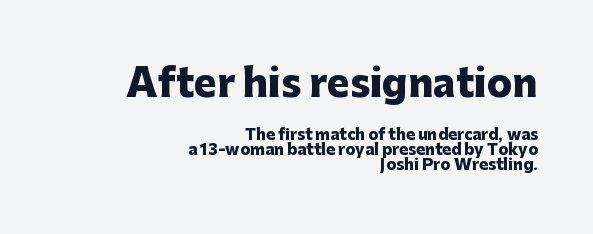
This rendering uses right alignment, leaving the left contour irregular. Unlike a traditional serif, this face leaves its strokes unadorned. Short note: letters normally spaced. Students, this is bold: see how much ink each stroke carries. Vertical spacing — tight. Quick note: not italic, upright.
